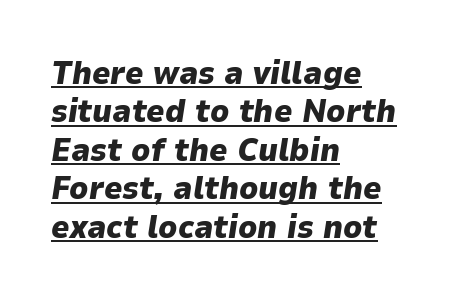
{"italic": "yes", "lean": "right", "slant_degrees": 9, "bold": "yes", "weight": "heavy", "width": "normal", "stroke_contrast": "low", "x_height": "medium", "monospaced": "no", "underline": "yes", "align": "left", "line_spacing_ratio": 1.2, "letter_spacing": "normal", "letter_spacing_em": 0.0, "glyph_px": 32}
